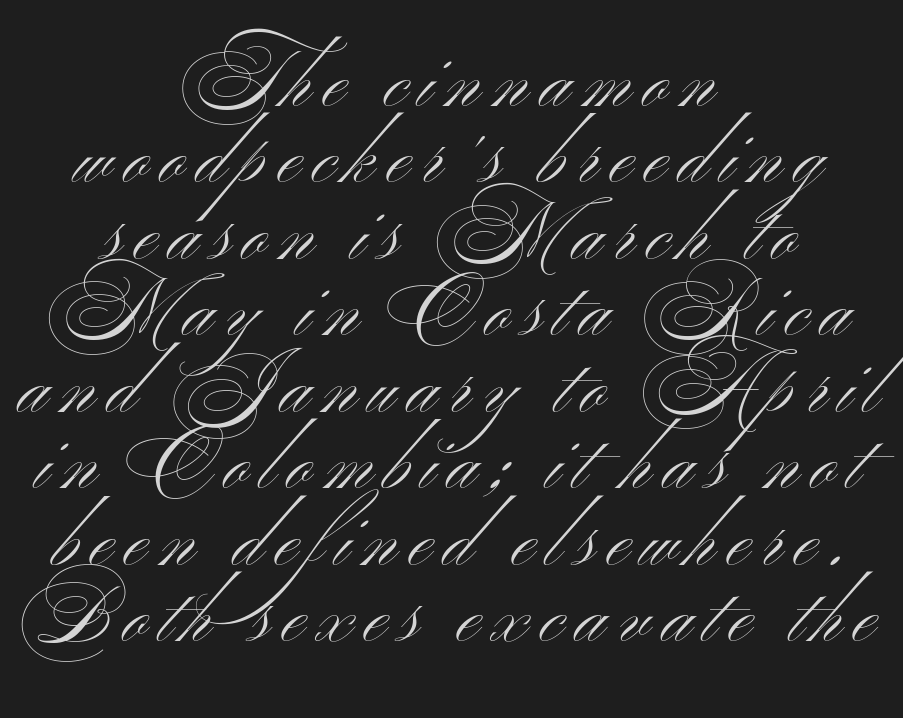
Q: Is the text bold? A: No.
Q: Is the text italic (slanted)? A: Yes.
Q: Is the typeface a serif or a sans-serif typeface? A: Sans-serif.
Q: Is the text underlined? A: No.
Q: How is the paragraph aligned? A: Centered.
Q: Is the spacing between lines tight, normal or loose? A: Tight.
Q: Width (condensed, normal, or wide)? A: Wide.
Q: Stroke contrast? A: Medium.
Q: x-height? A: Small.
Q: Monospaced? A: No.
